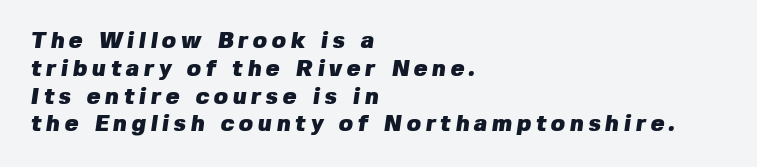
{"bold": "yes", "underline": "no", "align": "left", "line_spacing_ratio": 1.21, "letter_spacing": "wide", "letter_spacing_em": 0.2, "glyph_px": 23}
